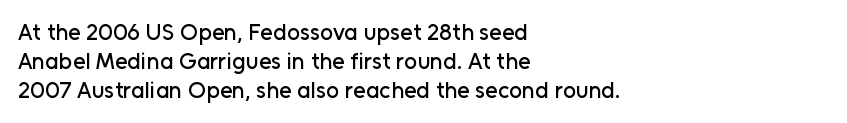
{"italic": "no", "underline": "no", "align": "left", "line_spacing": "normal", "line_spacing_ratio": 1.27, "letter_spacing": "normal", "letter_spacing_em": 0.0, "glyph_px": 23}
